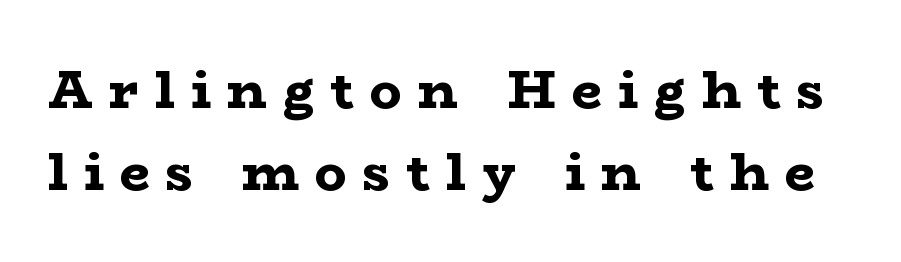
Q: Is the text bold? A: Yes.
Q: Is the text italic (slanted)? A: No, it is upright.
Q: Is the typeface a serif or a sans-serif typeface? A: Serif.
Q: Is the text underlined? A: No.
Q: Is the spacing between letters normal or unusually wide? A: Unusually wide.
Q: Is the spacing between lines tight, normal or loose? A: Normal.
Q: Width (condensed, normal, or wide)? A: Wide.
Q: Stroke contrast? A: Low.
Q: x-height? A: Medium.
Q: Monospaced? A: No.
